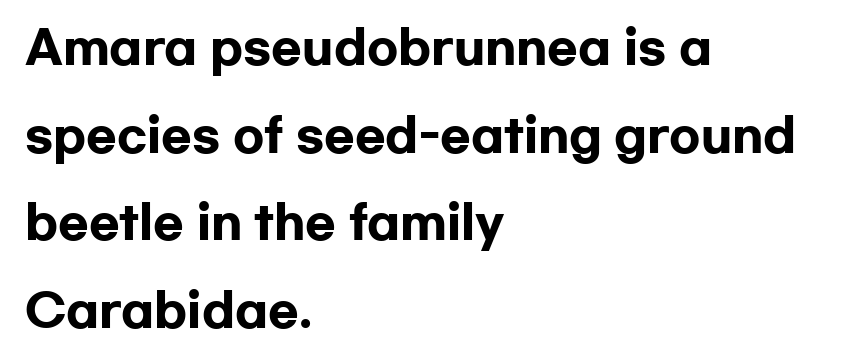
{"serif": "no", "italic": "no", "bold": "yes", "weight": "heavy", "width": "wide", "stroke_contrast": "low", "x_height": "medium", "monospaced": "no", "underline": "no", "align": "left", "line_spacing": "loose", "line_spacing_ratio": 1.95, "letter_spacing": "normal", "letter_spacing_em": 0.0, "glyph_px": 45}
